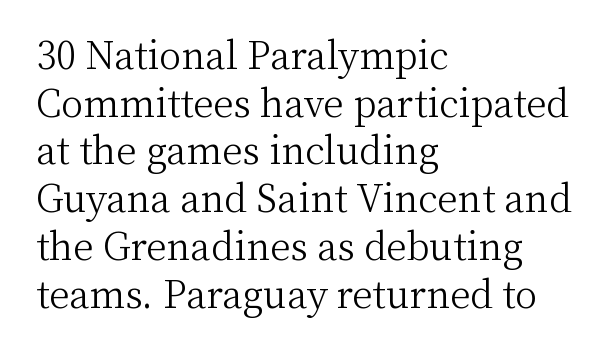
The image shows 37 px light serif type, upright; set left-aligned, normal line spacing (1.29x), normal letter spacing, not underlined; medium stroke contrast and a medium x-height.
